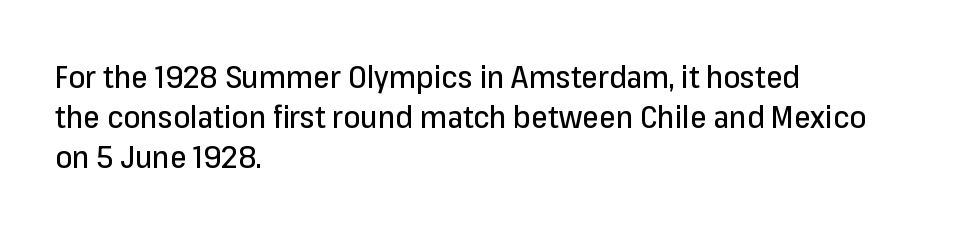
A typesetter would mark this as roman, not italic. The ragged edge is on the right, which tells us the setting is flush left. The lines sit at an ordinary, default distance from one another. The face used here is a sans, in the tradition of grotesques and geometrics.
